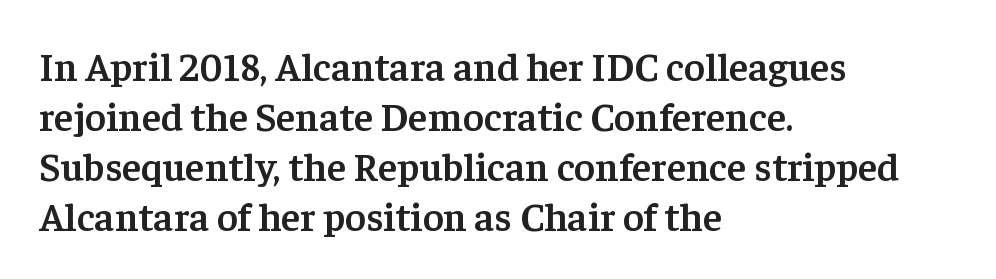
The image shows 40 px semibold serif type, upright; set left-aligned, normal line spacing (1.25x), normal letter spacing, not underlined; low stroke contrast and a medium x-height.
